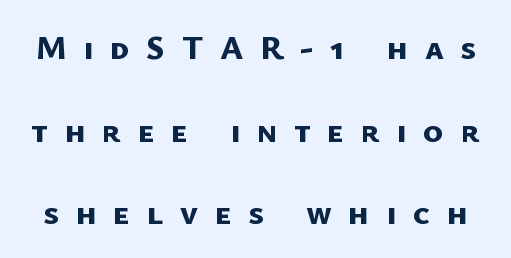
Widely set lines give the paragraph a tall, airy silhouette. Between one letter and the next there's a generous, obvious gap. Varying glyph widths throughout — classic text-font behaviour. In terms of weight, the rendering is a true, heavy bold. This is sans-serif lettering, the kind often seen on screens and signage.
